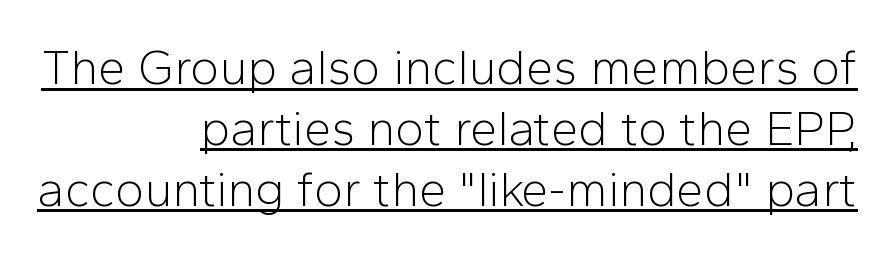
Q: Is the text bold? A: No.
Q: Is the text italic (slanted)? A: No, it is upright.
Q: Is the typeface a serif or a sans-serif typeface? A: Sans-serif.
Q: Is the text underlined? A: Yes.
Q: How is the paragraph aligned? A: Right-aligned.
Q: Is the spacing between letters normal or unusually wide? A: Normal.
Q: Width (condensed, normal, or wide)? A: Normal.
Q: Stroke contrast? A: Low.
Q: x-height? A: Medium.
Q: Monospaced? A: No.
